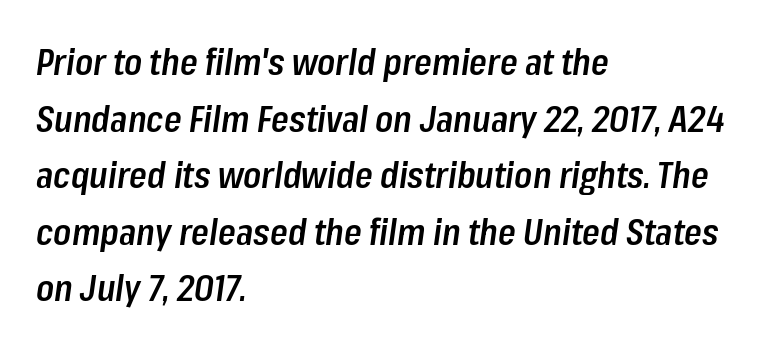
Compared with an ordinary text face, these strokes are moderately heavier — a semibold. A typesetter would mark this as italic. Rows of type keep a routine distance in the vertical direction. Horizontal alignment here is leftward, the default for most running prose.
